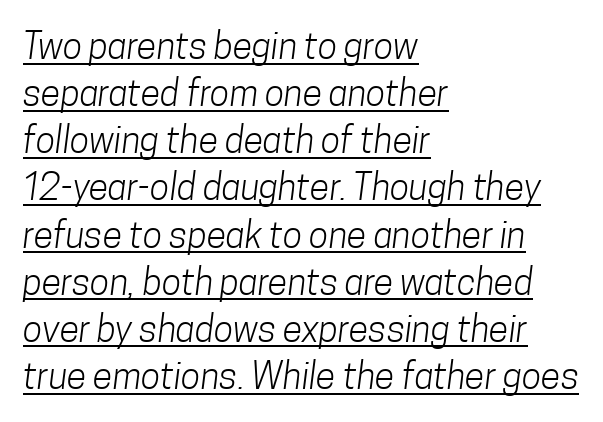
{"serif": "no", "bold": "no", "weight": "light", "width": "condensed", "stroke_contrast": "low", "x_height": "medium", "monospaced": "no", "underline": "yes", "align": "left", "line_spacing": "normal", "line_spacing_ratio": 1.31, "letter_spacing": "normal", "letter_spacing_em": 0.0, "glyph_px": 36}
